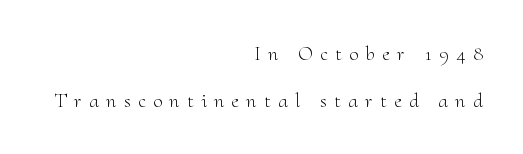
The image shows 21 px text type, upright; set right-aligned, loose line spacing (2.22x), unusually wide letter spacing (+0.35 em), not underlined.
